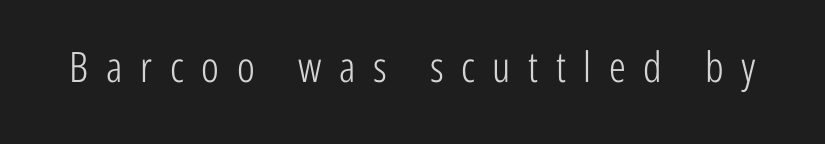
Q: Is the text bold? A: No.
Q: Is the text italic (slanted)? A: No, it is upright.
Q: Is the typeface a serif or a sans-serif typeface? A: Sans-serif.
Q: Is the text underlined? A: No.
Q: Is the spacing between letters normal or unusually wide? A: Unusually wide.
Q: Width (condensed, normal, or wide)? A: Condensed.
Q: Stroke contrast? A: Low.
Q: x-height? A: Medium.
Q: Monospaced? A: No.
